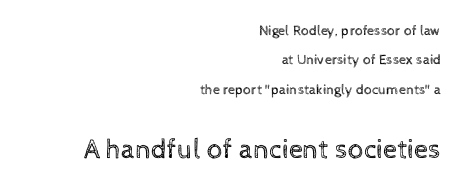
The image shows 28 px regular-weight type, upright; set right-aligned, loose line spacing (2.1x), normal letter spacing, not underlined; the second (bottom) block is 2.0x larger; a medium x-height.
